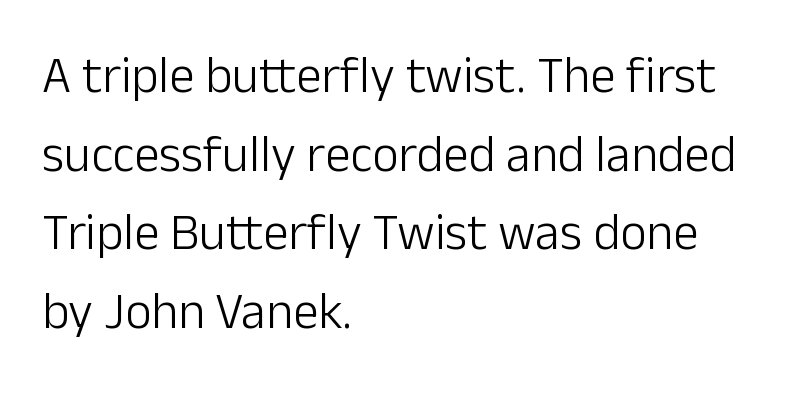
Horizontal alignment here is leftward, the default for most running prose. The words here are not underlined. The rows are spaced the way most documents space them. No letter is thick-stroked: the sample isn't bold. In terms of letterform style, serifs are entirely absent. Vertical strokes here are truly vertical.
